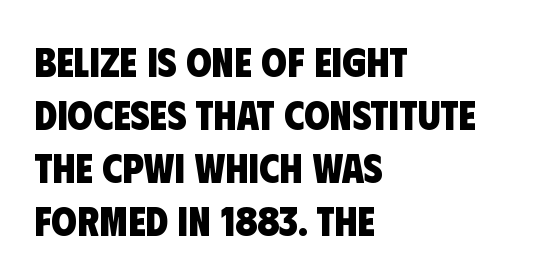
The image shows 41 px heavy, condensed sans-serif type; set left-aligned, normal line spacing (1.29x), normal letter spacing, not underlined; low stroke contrast and a large x-height.
